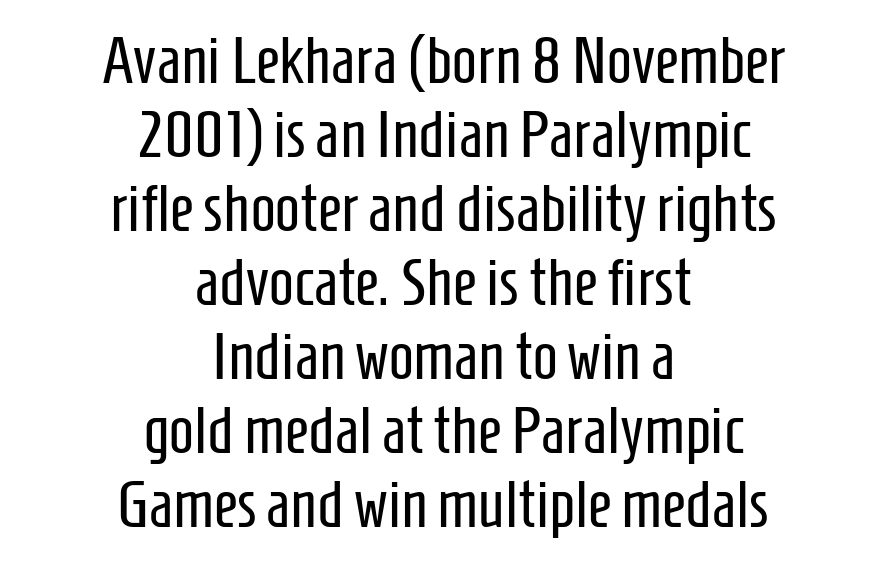
Q: Is the text bold? A: No.
Q: Is the text italic (slanted)? A: No, it is upright.
Q: Is the typeface a serif or a sans-serif typeface? A: Sans-serif.
Q: Is the text underlined? A: No.
Q: How is the paragraph aligned? A: Centered.
Q: Is the spacing between letters normal or unusually wide? A: Normal.
Q: Is the spacing between lines tight, normal or loose? A: Tight.
Q: Width (condensed, normal, or wide)? A: Condensed.
Q: Stroke contrast? A: Low.
Q: x-height? A: Medium.
Q: Monospaced? A: No.
